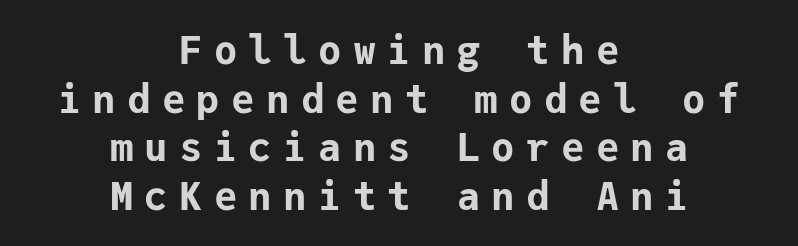
Summary of vertical rhythm: regular, with standard interline spacing. Here the glyphs are tracked loosely, breaking word shapes into spaced letters. The axis of the letterforms is exactly vertical. To sum up the face: it is a sans, with no serifs.
